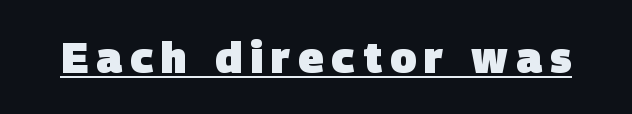
Typographically, this falls in the sans-serif category. Character widths vary here, with narrow letters taking less room than wide ones. Caption: bold face, heavy strokes. Underline: present.
